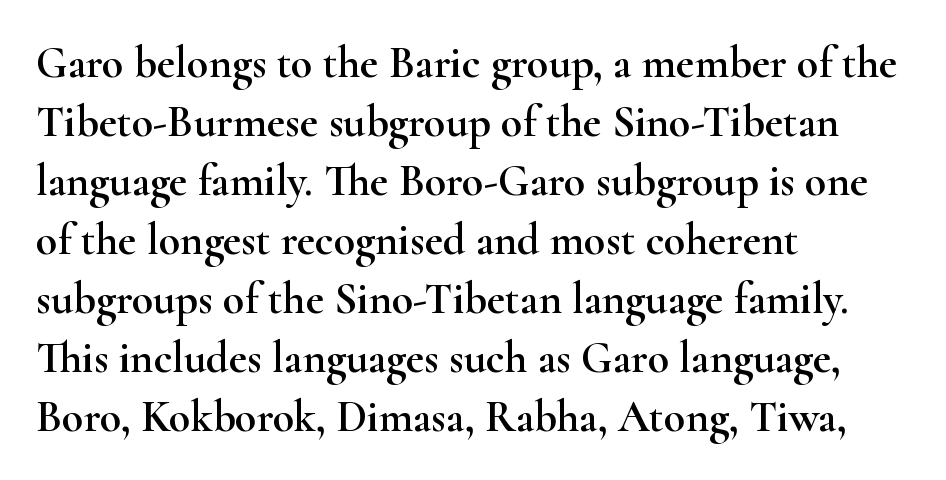
Q: Is the text italic (slanted)? A: No, it is upright.
Q: Is the typeface a serif or a sans-serif typeface? A: Serif.
Q: Is the text underlined? A: No.
Q: How is the paragraph aligned? A: Left-aligned.
Q: Is the spacing between letters normal or unusually wide? A: Normal.
Q: Is the spacing between lines tight, normal or loose? A: Normal.
Q: Width (condensed, normal, or wide)? A: Wide.
Q: Stroke contrast? A: High.
Q: x-height? A: Small.
Q: Monospaced? A: No.
